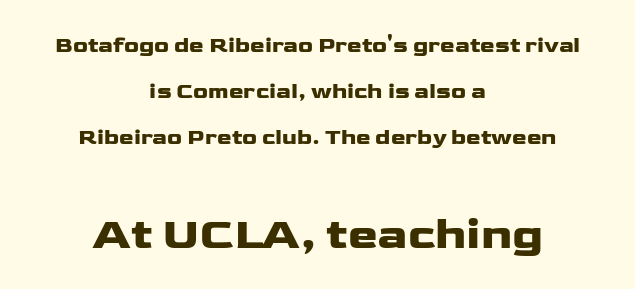
You could not count columns in this text — the font is proportionally spaced. A student would notice the bottom passage is typeset larger than what precedes it. Just letters on the line, the space beneath them empty. A roman cut, with each character standing at attention.
